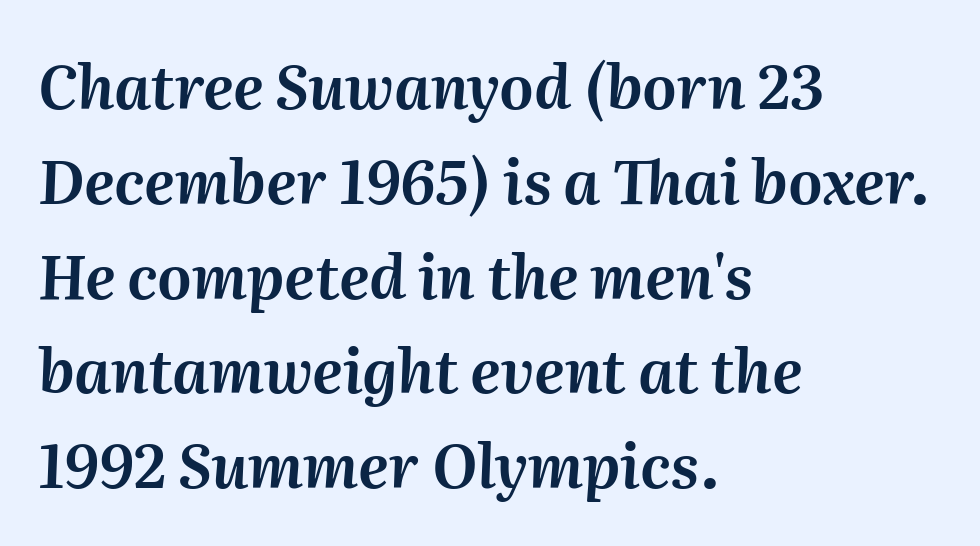
The image shows 60 px text type, italic (leaning right); set left-aligned, normal line spacing (1.58x), normal letter spacing, not underlined; medium stroke contrast and a medium x-height.
